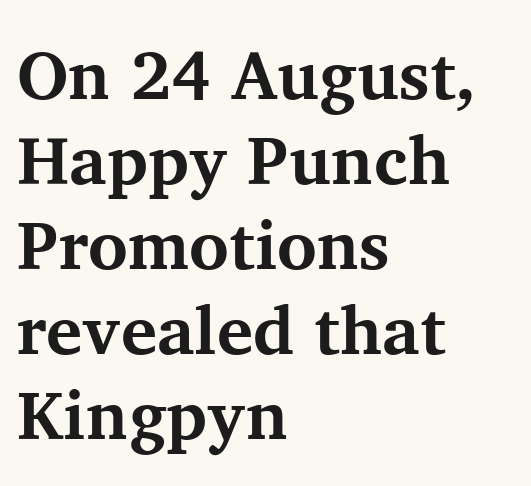
The image shows 68 px bold serif type, upright; set left-aligned, normal line spacing (1.25x), normal letter spacing, not underlined; medium stroke contrast and a medium x-height.
